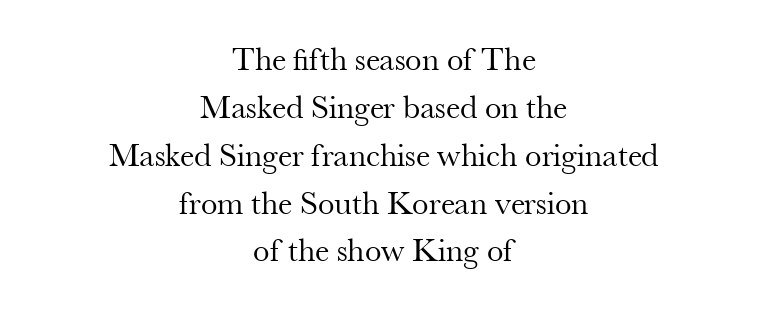
Q: Is the text bold? A: No.
Q: Is the text italic (slanted)? A: No, it is upright.
Q: Is the typeface a serif or a sans-serif typeface? A: Serif.
Q: Is the text underlined? A: No.
Q: How is the paragraph aligned? A: Centered.
Q: Is the spacing between letters normal or unusually wide? A: Normal.
Q: Is the spacing between lines tight, normal or loose? A: Normal.
Q: Width (condensed, normal, or wide)? A: Normal.
Q: Stroke contrast? A: Medium.
Q: x-height? A: Small.
Q: Monospaced? A: No.
